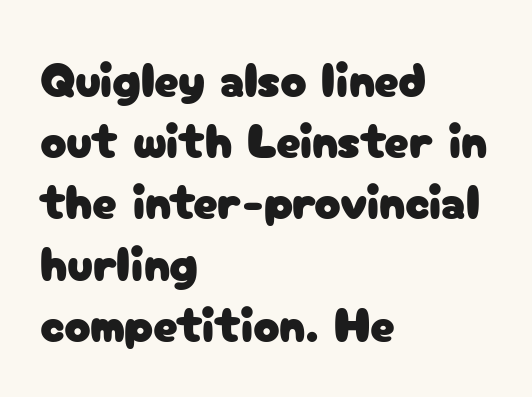
{"serif": "no", "italic": "no", "width": "normal", "stroke_contrast": "low", "x_height": "medium", "monospaced": "no", "underline": "no", "align": "left", "line_spacing": "normal", "line_spacing_ratio": 1.25, "letter_spacing": "normal", "letter_spacing_em": 0.0, "glyph_px": 49}
